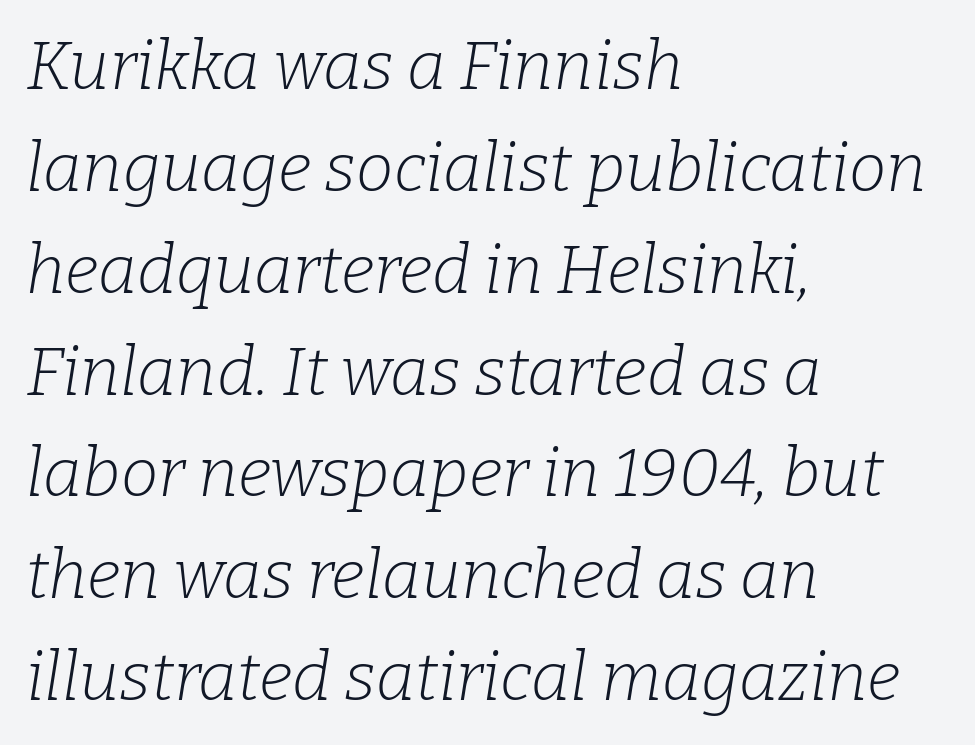
This sample uses a serif face. The paragraph shown leans on its left margin. The rendering keeps characters at their native spacing. Spacing verdict: proportional, widths tailored to each character. The zone under the glyphs is completely vacant.
